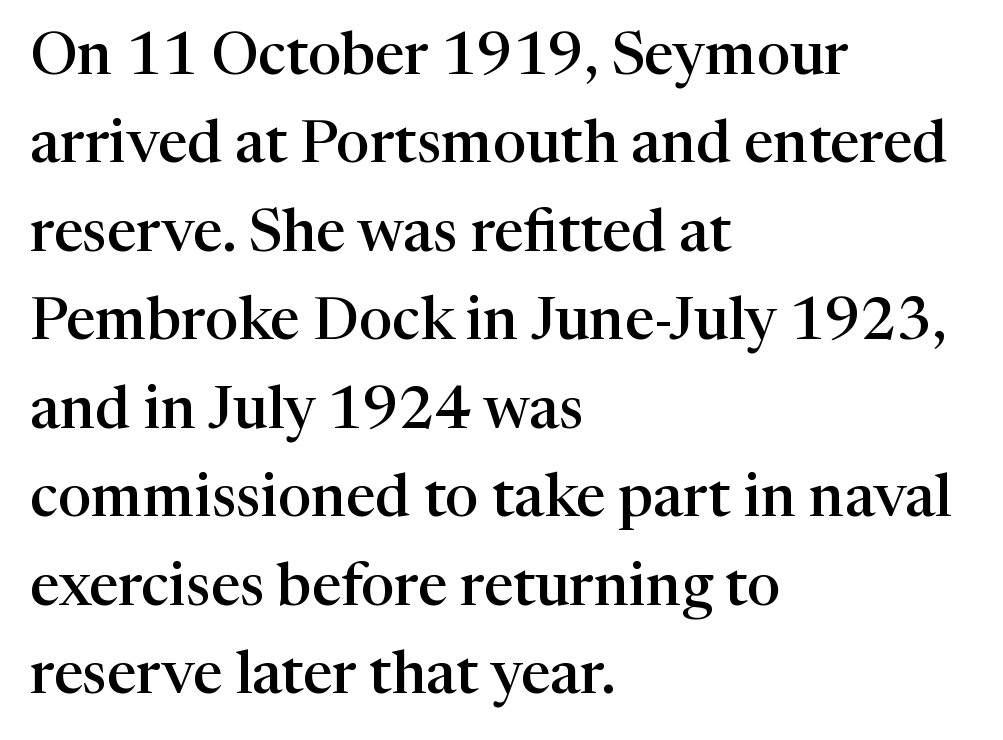
{"serif": "yes", "italic": "no", "bold": "semi", "weight": "semibold", "width": "normal", "stroke_contrast": "high", "x_height": "medium", "monospaced": "no", "underline": "no", "align": "left", "line_spacing": "normal", "line_spacing_ratio": 1.5, "letter_spacing": "normal", "letter_spacing_em": 0.0, "glyph_px": 59}
